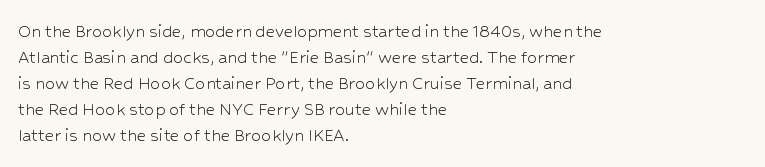
Where is the straight margin? On the left. This sample keeps an unexceptional amount of space between lines. The typesetting does not lean heavy: it is not bold. The gaps between neighbouring characters are ordinary and unremarkable. A clean baseline with only descenders dipping below it.
